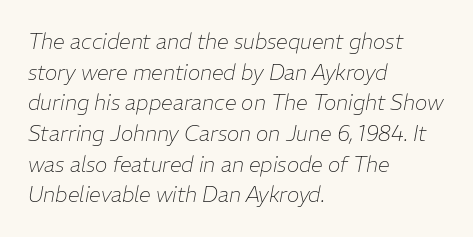
Each line starts at the same left margin while the right side varies. No extra ink here — the face is not bold. Descenders hang freely into open space. Is the letter spacing exaggerated? No — it looks like the ordinary default. What's the leading like? Ordinary, nothing unusual. Posture: slanted.
